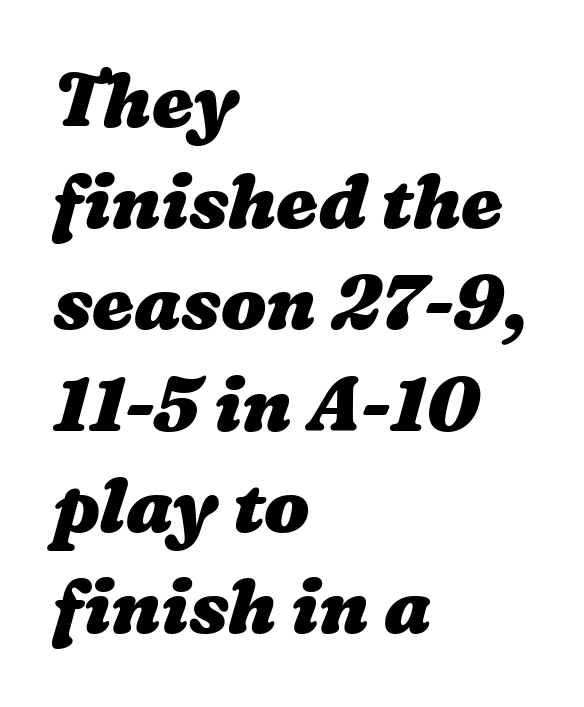
{"bold": "yes", "weight": "heavy", "width": "wide", "stroke_contrast": "medium", "x_height": "medium", "monospaced": "no", "underline": "no", "align": "left", "line_spacing": "normal", "line_spacing_ratio": 1.35, "letter_spacing": "normal", "letter_spacing_em": 0.0, "glyph_px": 75}
